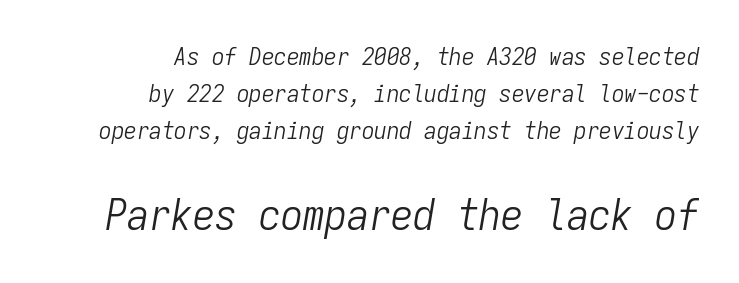
{"italic": "yes", "lean": "right", "slant_degrees": 9, "bold": "no", "weight": "light", "width": "condensed", "stroke_contrast": "low", "x_height": "medium", "monospaced": "yes", "underline": "no", "align": "right", "line_spacing": "normal", "line_spacing_ratio": 1.49, "letter_spacing": "normal", "letter_spacing_em": 0.0, "larger_block": "second", "size_ratio": 1.76, "glyph_px": 44}
